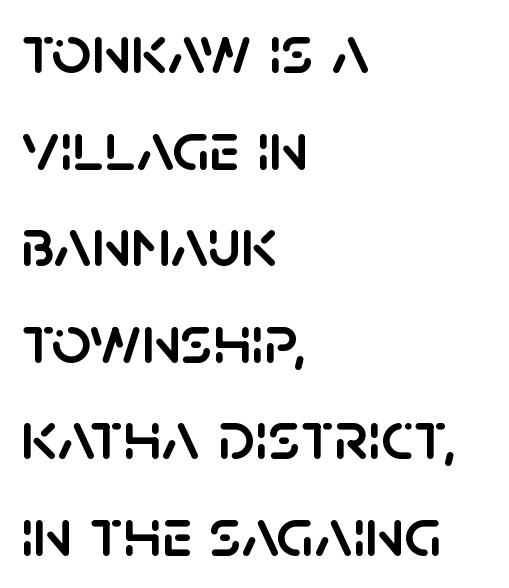
It's the straight-up-and-down kind of type. Nobody drew a line under any word here. This rendering leaves character spacing at its baseline value. Alignment: flush left.
